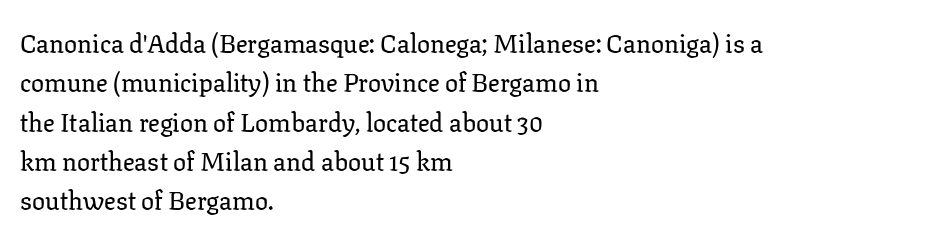
The image shows 26 px text type, upright; set left-aligned, normal line spacing (1.51x), normal letter spacing, not underlined.
